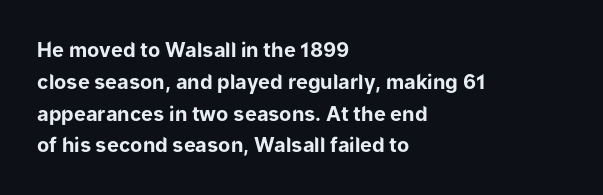
{"italic": "no", "bold": "yes", "underline": "no", "align": "left", "line_spacing": "normal", "line_spacing_ratio": 1.59, "letter_spacing": "normal", "letter_spacing_em": 0.0, "glyph_px": 20}
